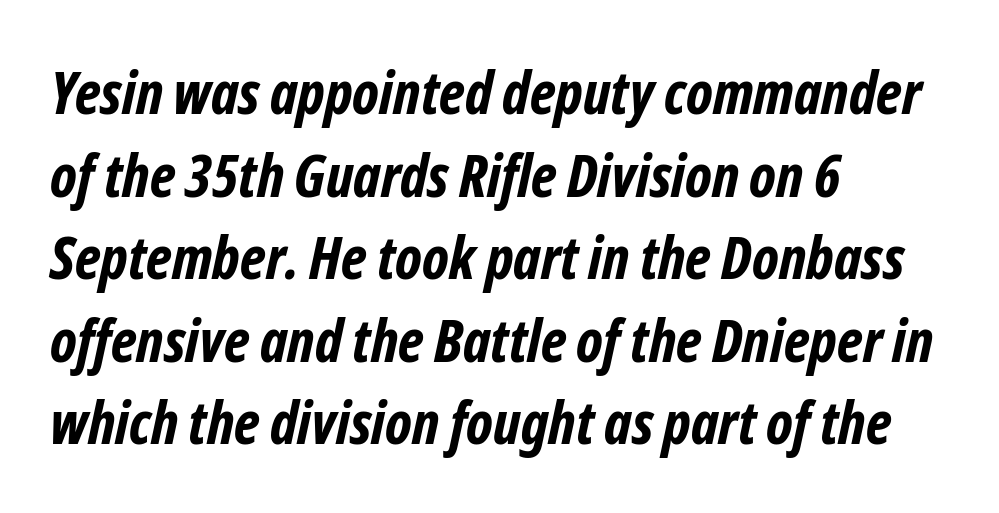
The image shows 59 px bold, condensed sans-serif type; set left-aligned, normal line spacing (1.4x), normal letter spacing, not underlined; low stroke contrast and a medium x-height.
